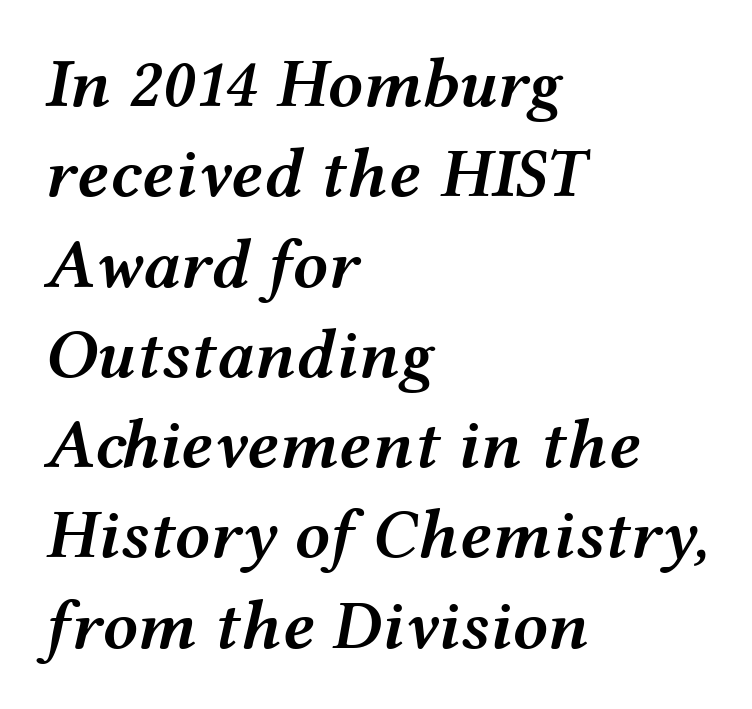
As a designer I'd log this as weight 600, semibold. The letters advance in unequal steps, a hallmark of proportional type. The line texture is even and compact thanks to regular tracking. Rendered with sloped, italic letterforms. If you measured baseline to baseline, you'd find a middling distance. The passage shown is not underscored anywhere.
